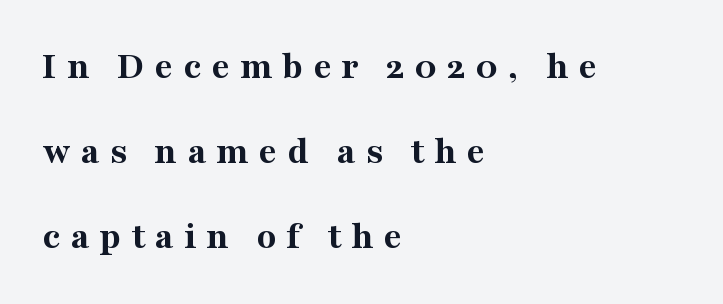
The image shows 40 px bold serif type, upright; set left-aligned, loose line spacing (2.13x), unusually wide letter spacing (+0.25 em), not underlined; medium stroke contrast and a medium x-height.
